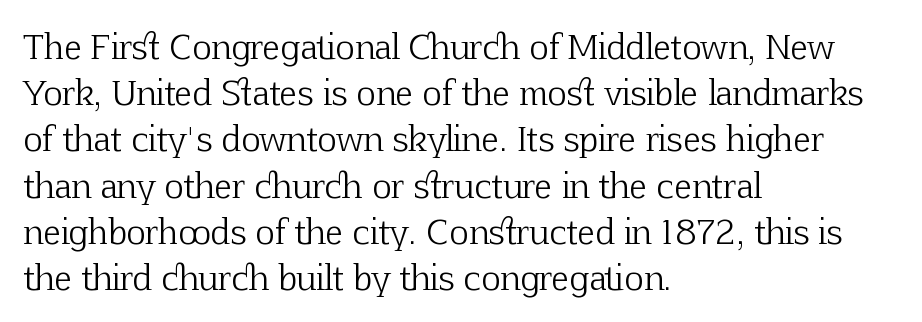
Characters follow at the spacing the type designer built in. Nope, not italic — everything's standing straight. A bare baseline throughout the passage. The cut favours lightness, reaching ordinary text weight at its darkest. The characters display serif detailing at their extremities. Visually the block forms a straight wall on the left and a jagged coastline on the right.
